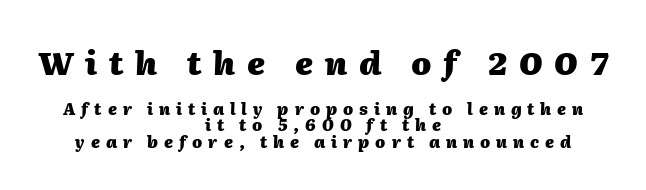
Here the designer chose a conventional face with non-uniform glyph widths. Decoration check: the copy has no underline. The tracking reads as deliberately expanded to a designer's eye. Large over small — that's the arrangement of the two blocks here.
